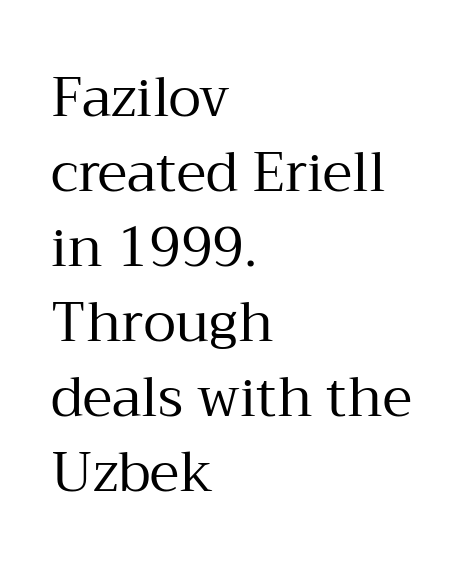
{"serif": "yes", "italic": "no", "bold": "no", "weight": "regular", "width": "normal", "stroke_contrast": "medium", "x_height": "medium", "monospaced": "no", "underline": "no", "align": "left", "line_spacing": "normal", "line_spacing_ratio": 1.39, "letter_spacing": "normal", "letter_spacing_em": 0.0, "glyph_px": 54}
